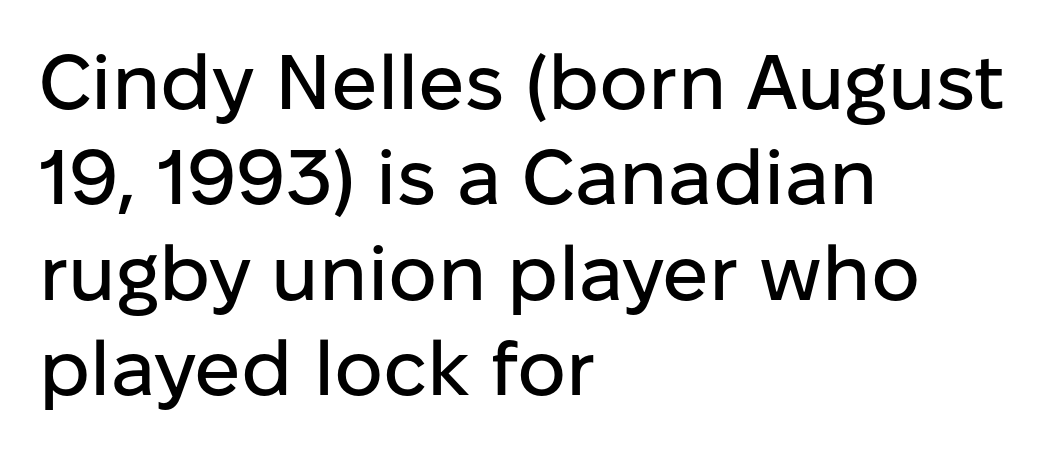
{"serif": "no", "italic": "no", "width": "normal", "stroke_contrast": "low", "x_height": "medium", "monospaced": "no", "underline": "no", "align": "left", "line_spacing_ratio": 1.24, "letter_spacing": "normal", "letter_spacing_em": 0.0, "glyph_px": 77}
